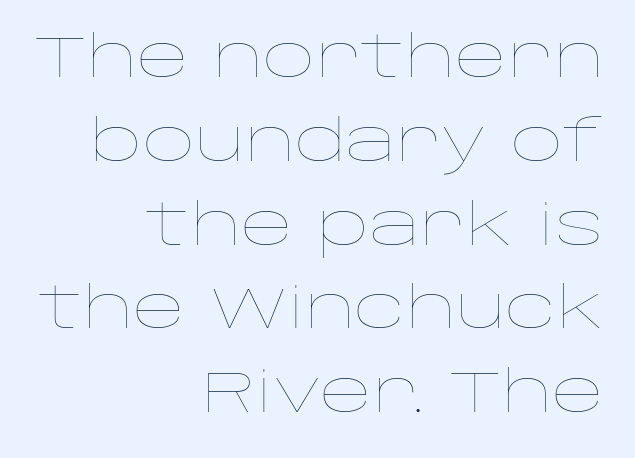
The image shows 57 px thin, wide type, upright; set right-aligned, normal line spacing (1.47x), normal letter spacing, not underlined; low stroke contrast and a large x-height.
